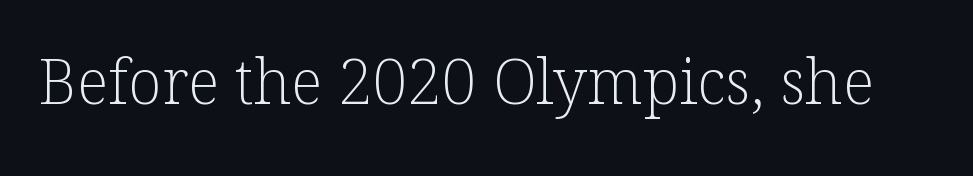
The image shows 62 px light serif type, upright; set normal letter spacing, not underlined; low stroke contrast and a medium x-height.
